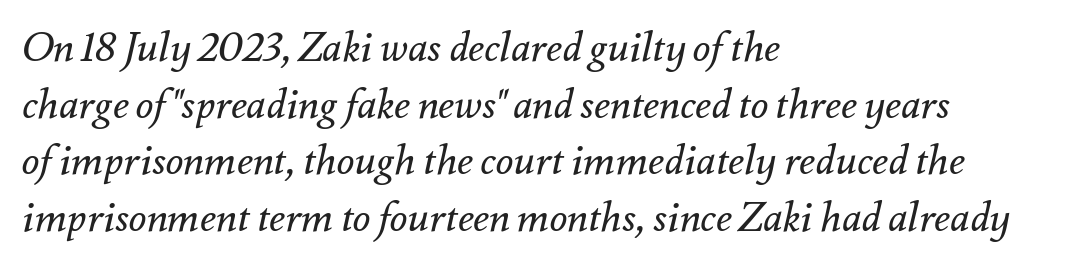
Q: Is the text bold? A: No.
Q: Is the text italic (slanted)? A: Yes, it leans right by about 12 degrees.
Q: Is the text underlined? A: No.
Q: How is the paragraph aligned? A: Left-aligned.
Q: Is the spacing between letters normal or unusually wide? A: Normal.
Q: Is the spacing between lines tight, normal or loose? A: Normal.
Q: Width (condensed, normal, or wide)? A: Normal.
Q: Stroke contrast? A: Medium.
Q: x-height? A: Small.
Q: Monospaced? A: No.
